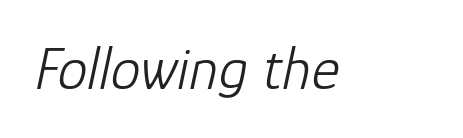
{"italic": "yes", "lean": "right", "slant_degrees": 12, "bold": "no", "weight": "light", "width": "normal", "stroke_contrast": "low", "x_height": "medium", "monospaced": "no", "underline": "no", "letter_spacing": "normal", "letter_spacing_em": 0.0, "glyph_px": 60}
